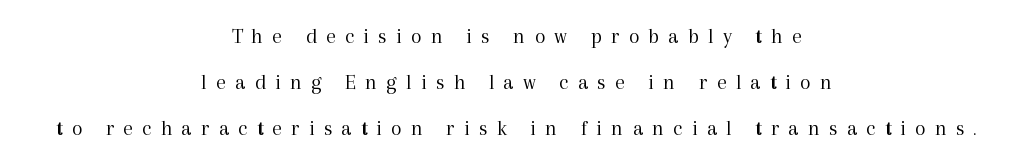
{"italic": "no", "bold": "no", "underline": "no", "align": "center", "line_spacing": "loose", "line_spacing_ratio": 2.08, "letter_spacing": "wide", "letter_spacing_em": 0.42, "glyph_px": 22}
